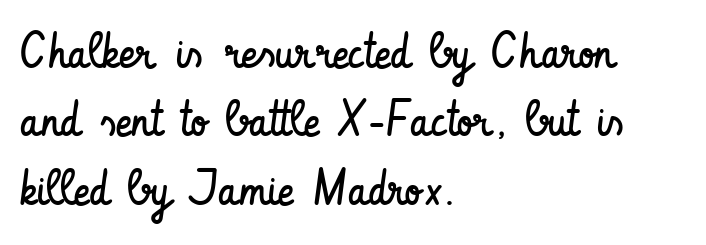
Q: Is the text bold? A: No.
Q: Is the text italic (slanted)? A: No, it is upright.
Q: Is the typeface a serif or a sans-serif typeface? A: Sans-serif.
Q: Is the text underlined? A: No.
Q: How is the paragraph aligned? A: Left-aligned.
Q: Is the spacing between letters normal or unusually wide? A: Normal.
Q: Is the spacing between lines tight, normal or loose? A: Normal.
Q: Width (condensed, normal, or wide)? A: Condensed.
Q: Stroke contrast? A: Low.
Q: x-height? A: Small.
Q: Monospaced? A: No.
